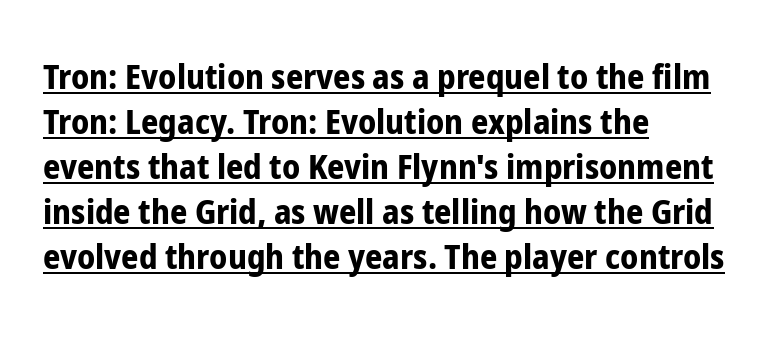
Q: Is the text bold? A: Yes.
Q: Is the text italic (slanted)? A: No, it is upright.
Q: Is the typeface a serif or a sans-serif typeface? A: Sans-serif.
Q: Is the text underlined? A: Yes.
Q: How is the paragraph aligned? A: Left-aligned.
Q: Is the spacing between letters normal or unusually wide? A: Normal.
Q: Is the spacing between lines tight, normal or loose? A: Normal.
Q: Width (condensed, normal, or wide)? A: Condensed.
Q: Stroke contrast? A: Low.
Q: x-height? A: Medium.
Q: Monospaced? A: No.
